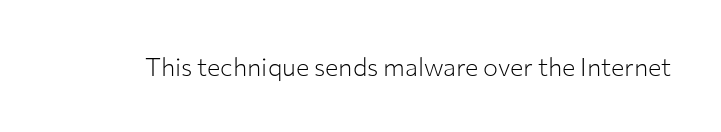
The rendering keeps characters at their native spacing. The font sits on the lighter half of the weight spectrum, regular included. Quick note: underline off. Is there any slant? The stems are plumb.
